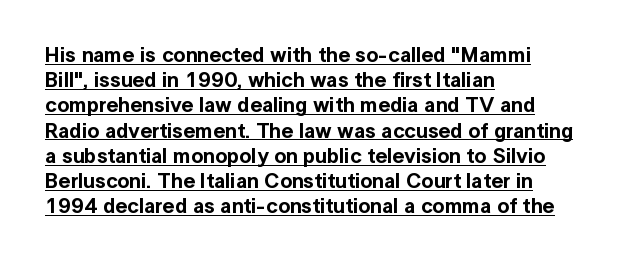
Q: Is the text italic (slanted)? A: No, it is upright.
Q: Is the text underlined? A: Yes.
Q: How is the paragraph aligned? A: Left-aligned.
Q: Is the spacing between letters normal or unusually wide? A: Normal.
